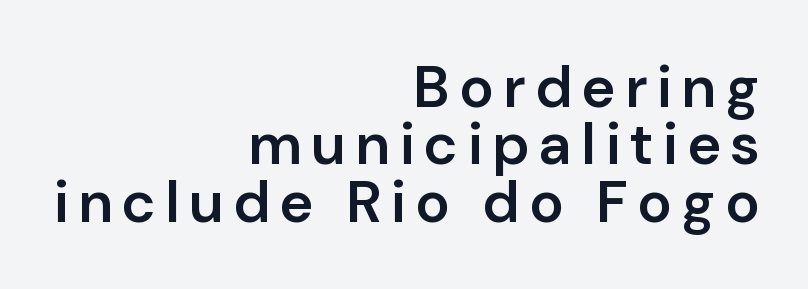
{"serif": "no", "italic": "no", "bold": "semi", "weight": "semibold", "width": "normal", "stroke_contrast": "low", "x_height": "medium", "monospaced": "no", "underline": "no", "align": "right", "line_spacing": "tight", "line_spacing_ratio": 0.99, "glyph_px": 58}
